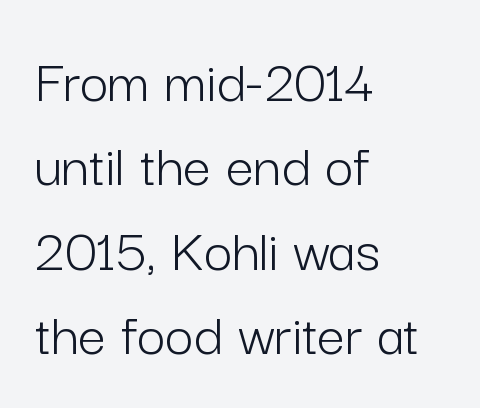
The image shows 62 px light sans-serif type, upright; set left-aligned, normal line spacing (1.36x), normal letter spacing, not underlined; low stroke contrast and a medium x-height.
